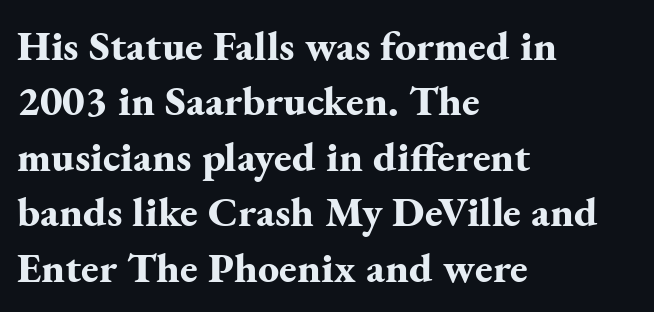
Type style note: has serifs. Here the glyphs are tracked normally, forming tight word shapes. These lines are rendered in a variable-pitch font. A typesetter would mark this as roman, not italic.
